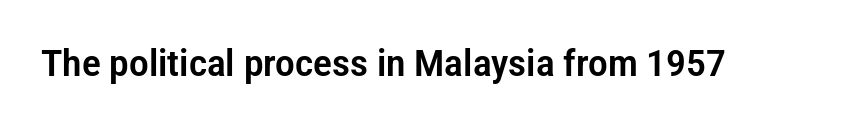
{"serif": "no", "italic": "no", "width": "condensed", "stroke_contrast": "low", "x_height": "medium", "monospaced": "no", "underline": "no", "letter_spacing": "normal", "letter_spacing_em": 0.0, "glyph_px": 37}
